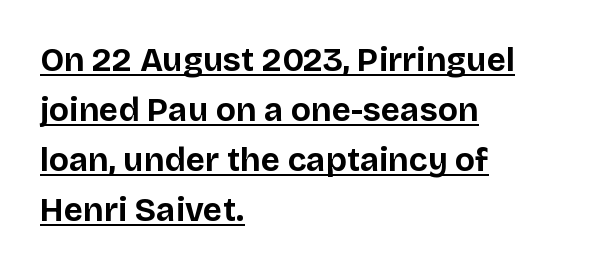
Default kerning and tracking; the words read as compact shapes. Heft: maximum for text — a bold. Typeset ragged right — the left edge is the straight one. Leading matches the norm, producing a regular column. A rule runs beneath these lines of type. The passage shown is typed in a proportional face where columns would drift.
